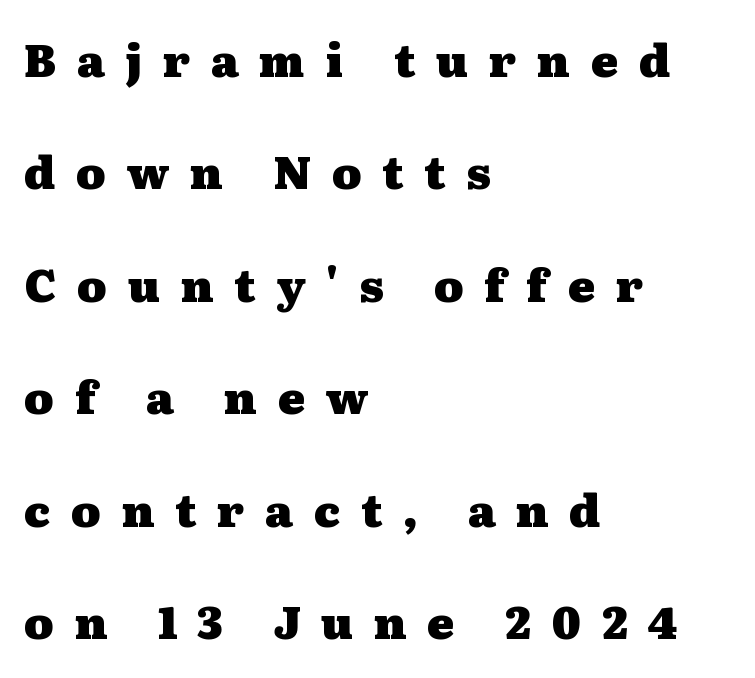
The image shows 45 px heavy, wide serif type, upright; set left-aligned, loose line spacing (2.5x), unusually wide letter spacing (+0.46 em), not underlined; medium stroke contrast and a medium x-height.
